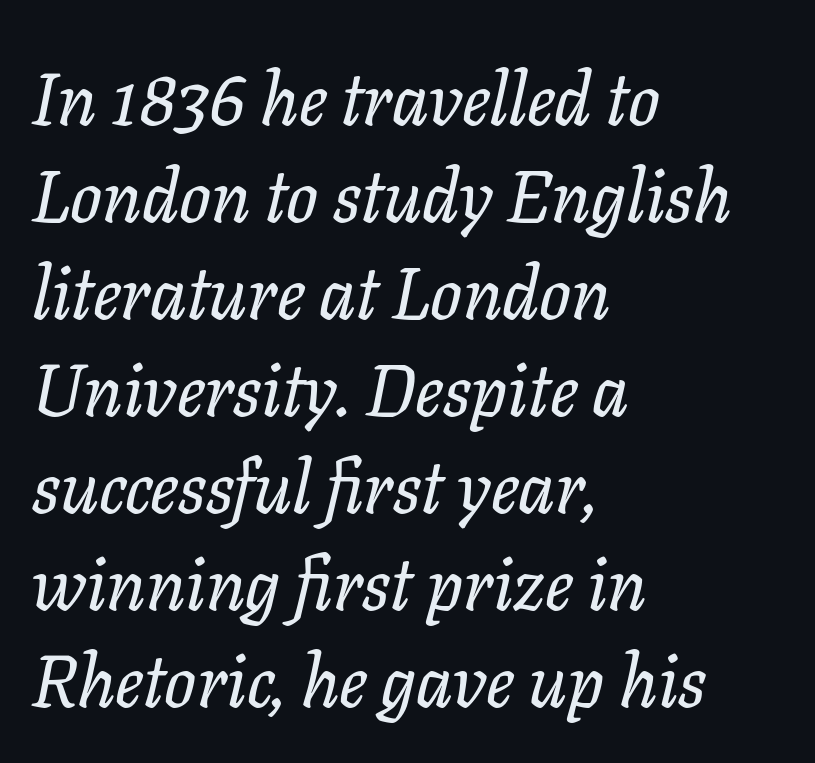
This is oblique type, the kind used for emphasis or titles. The line-height multiplier appears to be the usual default. These lines stack with their left ends in a neat column. The face used here is proportionally spaced, like ordinary book or web type.
